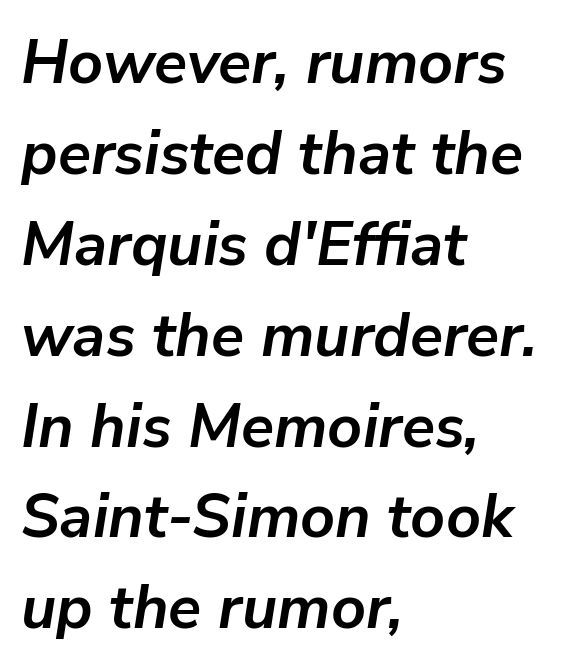
The image shows 61 px semibold type, italic (leaning right); set left-aligned, normal line spacing (1.49x), normal letter spacing, not underlined; low stroke contrast and a medium x-height.
